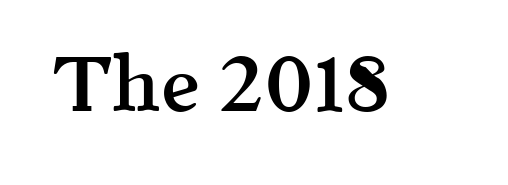
The image shows 78 px semibold serif type, upright; set normal letter spacing, not underlined; a medium x-height.
